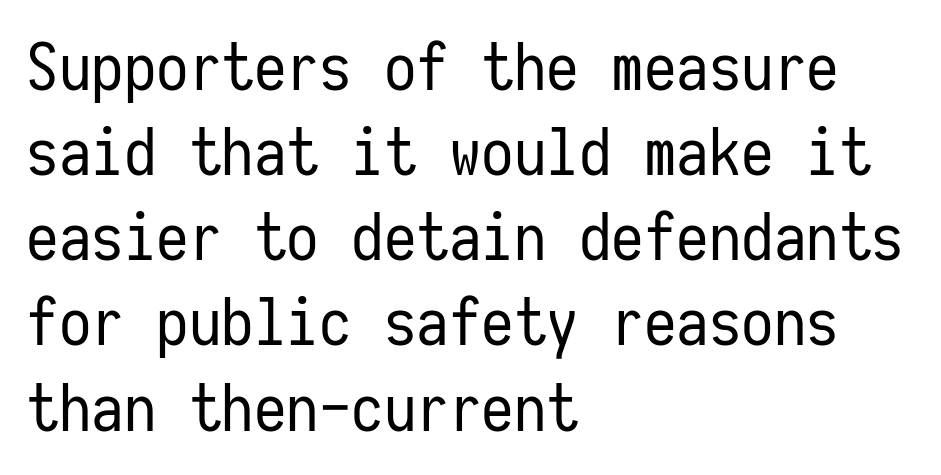
Q: Is the text bold? A: No.
Q: Is the text italic (slanted)? A: No, it is upright.
Q: Is the typeface a serif or a sans-serif typeface? A: Sans-serif.
Q: Is the text underlined? A: No.
Q: How is the paragraph aligned? A: Left-aligned.
Q: Is the spacing between letters normal or unusually wide? A: Normal.
Q: Is the spacing between lines tight, normal or loose? A: Normal.
Q: Width (condensed, normal, or wide)? A: Condensed.
Q: Stroke contrast? A: Low.
Q: x-height? A: Medium.
Q: Monospaced? A: Yes.
